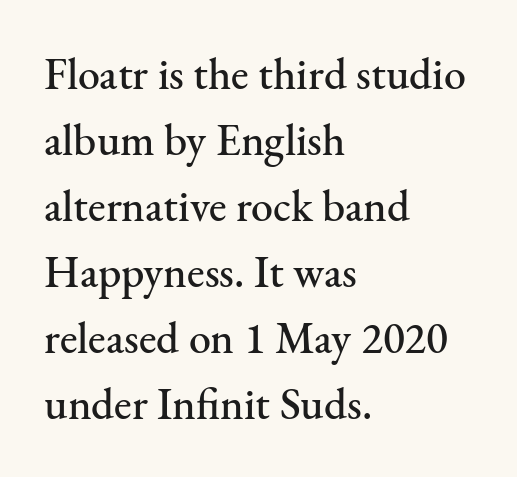
Glyph-to-glyph distance matches everyday printed text. The rendering uses natural spacing where letterforms have individual widths. Examine the stroke ends and you'll spot serifs. The axis of the letterforms is exactly vertical.
